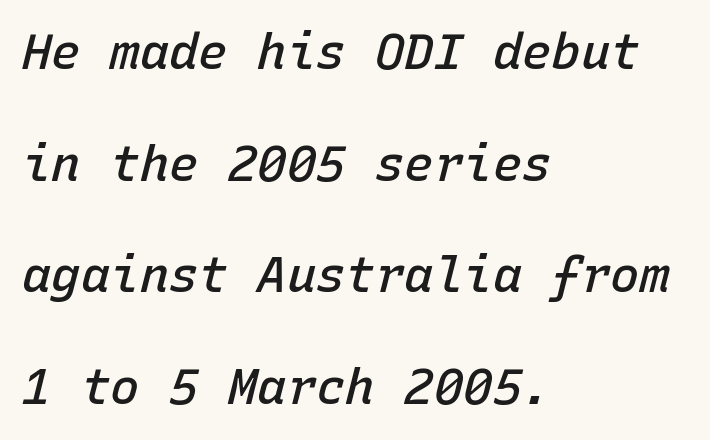
{"italic": "yes", "lean": "right", "slant_degrees": 15, "bold": "semi", "weight": "semibold", "width": "normal", "stroke_contrast": "low", "x_height": "medium", "monospaced": "yes", "underline": "no", "align": "left", "line_spacing": "loose", "line_spacing_ratio": 2.28, "letter_spacing": "normal", "letter_spacing_em": 0.0, "glyph_px": 49}
